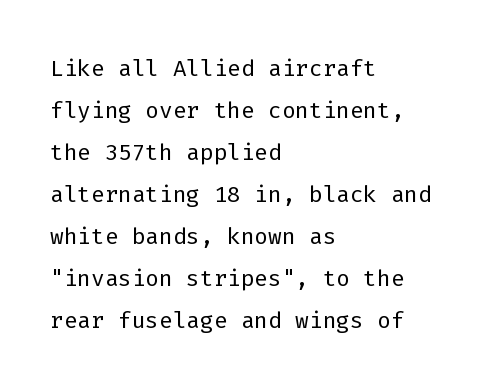
Is the type heavy? It reads as light-to-regular instead. The text was rendered using a sans face with plain stroke endings. Anything drawn beneath the words? Only blank space. Monospaced: the letters line up in strict vertical columns. Quick note: interline space is typical.
